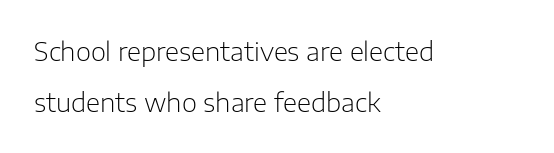
Q: Is the text bold? A: No.
Q: Is the text italic (slanted)? A: No, it is upright.
Q: Is the text underlined? A: No.
Q: How is the paragraph aligned? A: Left-aligned.
Q: Is the spacing between letters normal or unusually wide? A: Normal.
Q: Is the spacing between lines tight, normal or loose? A: Loose.
